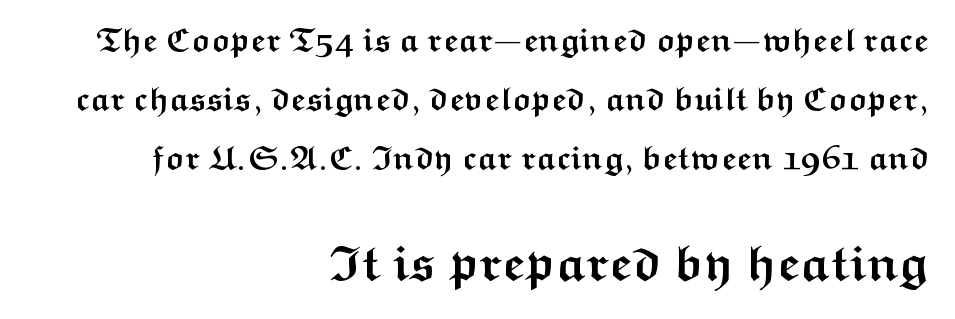
{"serif": "no", "italic": "no", "bold": "yes", "weight": "semibold", "width": "wide", "stroke_contrast": "medium", "x_height": "medium", "monospaced": "no", "underline": "no", "align": "right", "line_spacing_ratio": 1.79, "letter_spacing": "normal", "letter_spacing_em": 0.0, "larger_block": "second", "size_ratio": 1.52, "glyph_px": 50}
